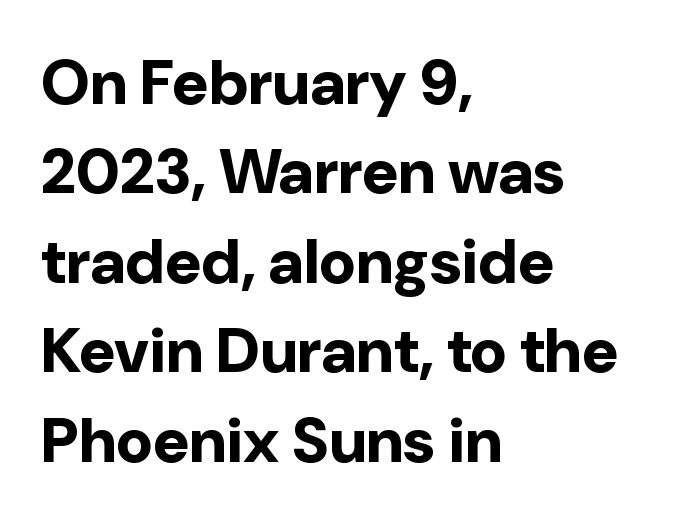
Teacher's note: observe the even left margin — that is flush-left alignment. Is there much room between lines? A standard amount, neither cramped nor airy. This sample has the flowing, uneven cadence of proportional lettering. Only glyphs here, with clear space below each row. You could call the tracking neutral — neither tight nor loose.
